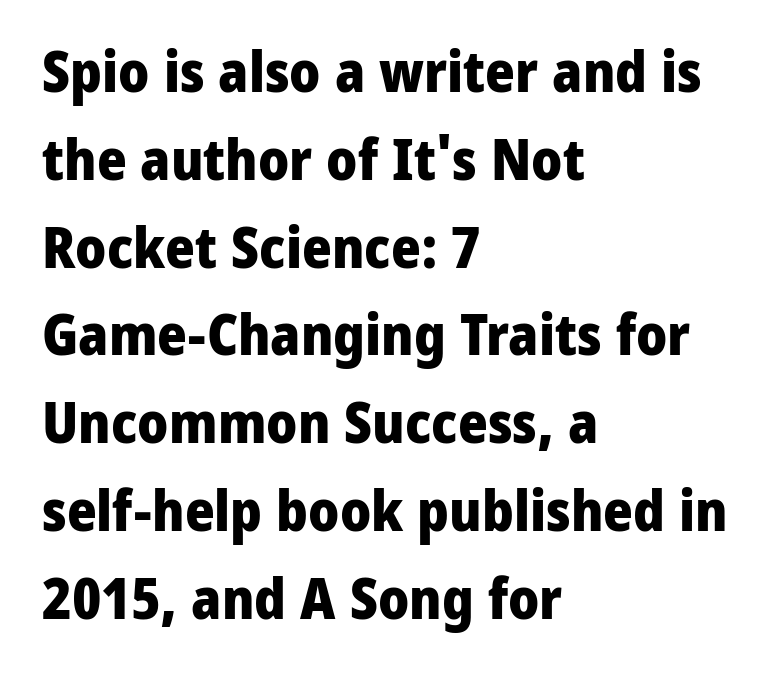
{"serif": "no", "italic": "no", "bold": "yes", "weight": "heavy", "width": "normal", "stroke_contrast": "low", "x_height": "medium", "monospaced": "no", "underline": "no", "align": "left", "line_spacing": "normal", "line_spacing_ratio": 1.54, "letter_spacing": "normal", "letter_spacing_em": 0.0, "glyph_px": 57}
